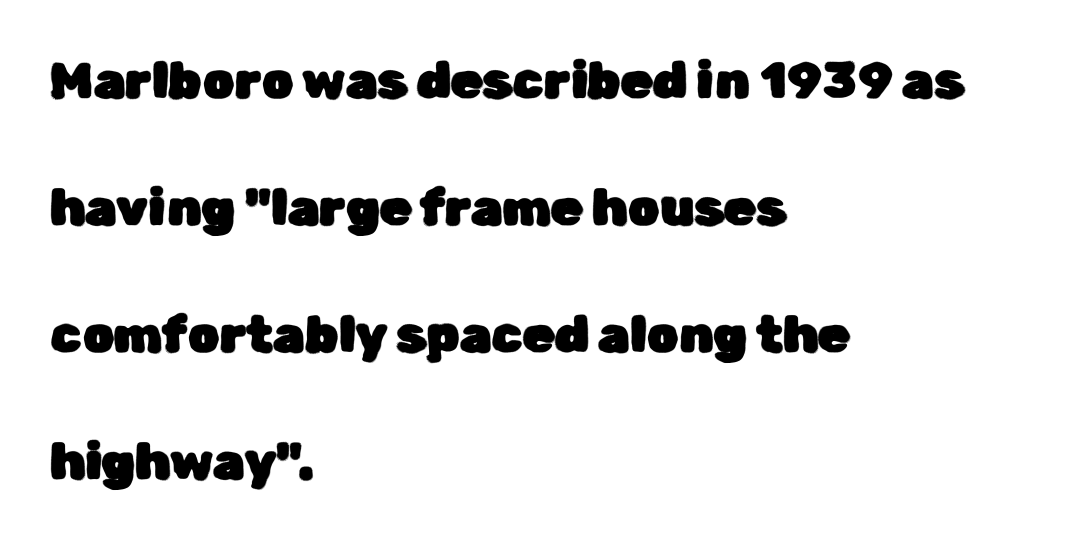
{"serif": "no", "italic": "no", "width": "normal", "stroke_contrast": "low", "x_height": "medium", "monospaced": "no", "underline": "no", "align": "left", "line_spacing": "loose", "line_spacing_ratio": 2.49, "letter_spacing": "normal", "letter_spacing_em": 0.0, "glyph_px": 51}
